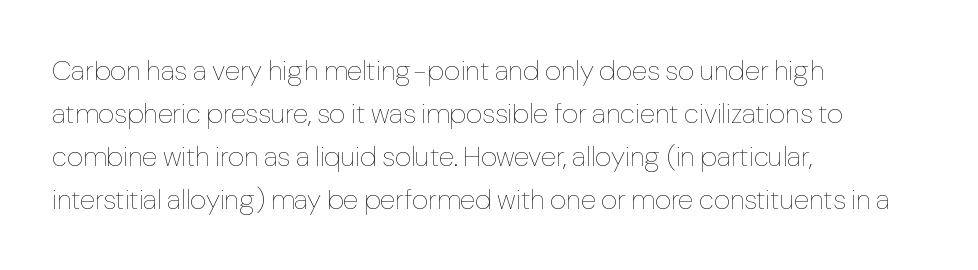
{"italic": "no", "bold": "no", "weight": "thin", "width": "normal", "stroke_contrast": "low", "x_height": "medium", "monospaced": "no", "underline": "no", "align": "left", "line_spacing": "normal", "line_spacing_ratio": 1.53, "letter_spacing": "normal", "letter_spacing_em": 0.0, "glyph_px": 28}
